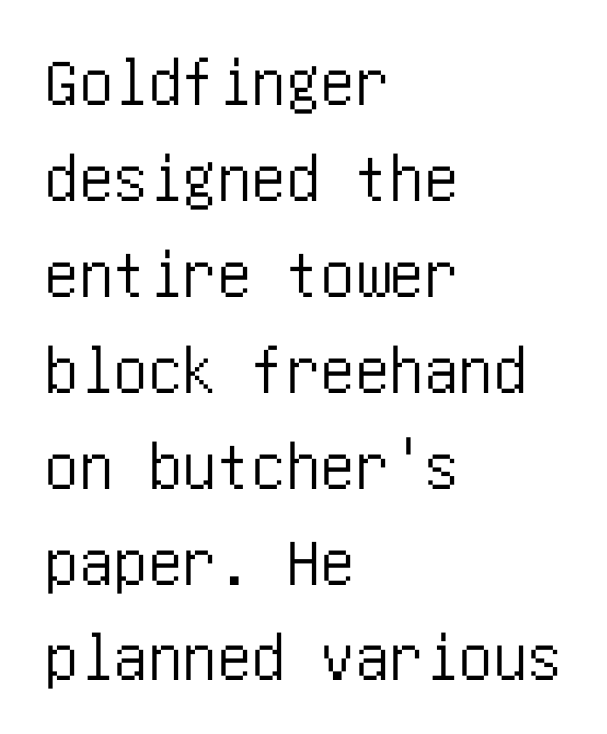
No word sits above an underline. If you drew a line through each stem, it would be perfectly vertical. The glyphs in this specimen are sans serif. A normal amount of white space separates one row of letters from the next. The rendering keeps characters at their native spacing. The rendering anchors every line to the left-hand side.
